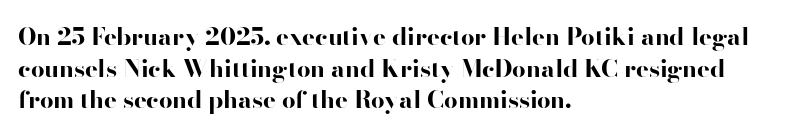
The image shows 24 px bold type, upright; set left-aligned, normal line spacing (1.32x), normal letter spacing, not underlined.
